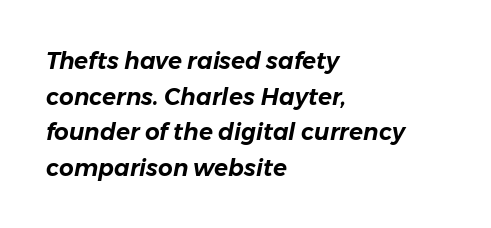
The image shows 23 px text type, italic (leaning right); set left-aligned, normal line spacing (1.55x), normal letter spacing, not underlined.
